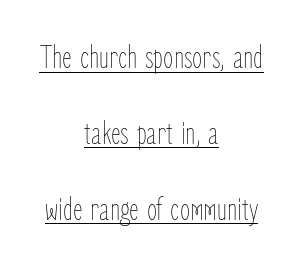
The image shows 33 px thin, condensed type, upright; set centered, loose line spacing (2.3x), normal letter spacing, underlined; low stroke contrast and a medium x-height.
